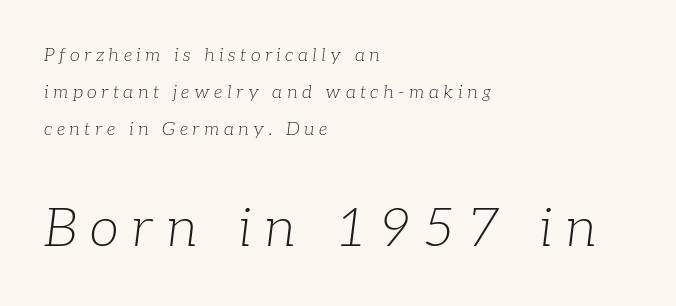
Italic? Definitely — the glyphs are oblique. Descenders hang freely into open space. One-word summary of the alignment: left. Heft: none added — not bold.
